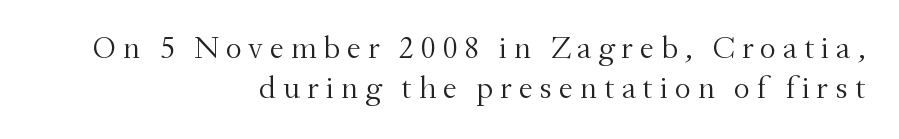
{"serif": "yes", "italic": "no", "bold": "no", "weight": "light", "width": "normal", "stroke_contrast": "medium", "x_height": "small", "monospaced": "no", "underline": "no", "align": "right", "line_spacing": "normal", "line_spacing_ratio": 1.25, "letter_spacing": "wide", "letter_spacing_em": 0.21, "glyph_px": 32}
